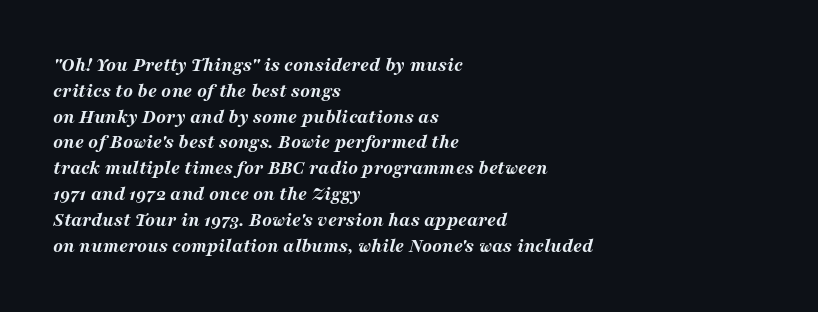
The image shows 20 px bold type, italic (leaning right); set left-aligned, normal line spacing (1.29x), normal letter spacing, not underlined.
